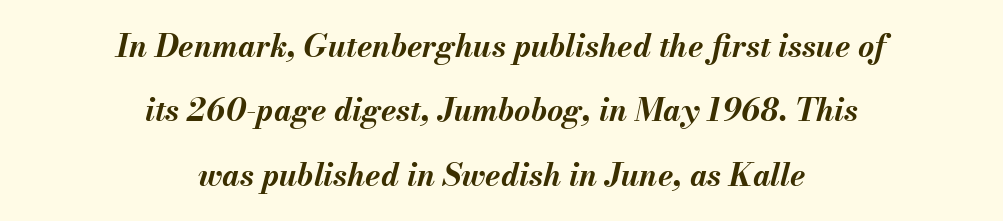
The image shows 31 px bold type, italic (leaning right); set centered, loose line spacing (2.08x), normal letter spacing, not underlined; medium stroke contrast and a small x-height.
